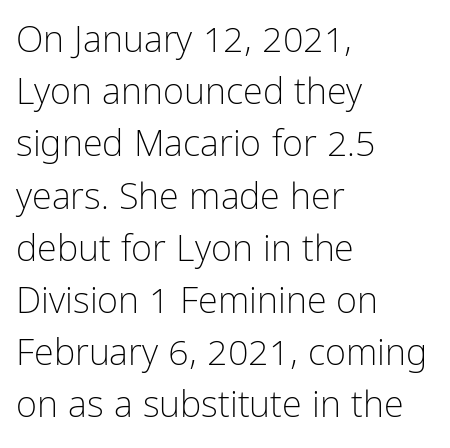
{"serif": "no", "italic": "no", "bold": "no", "weight": "light", "width": "condensed", "stroke_contrast": "low", "x_height": "medium", "monospaced": "no", "underline": "no", "align": "left", "line_spacing": "normal", "line_spacing_ratio": 1.45, "letter_spacing": "normal", "letter_spacing_em": 0.0, "glyph_px": 36}
